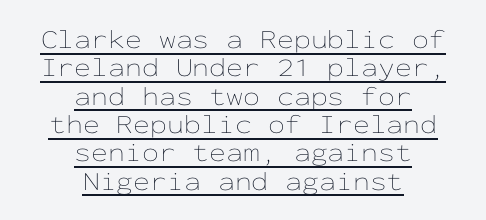
A typographer would call this underscored text. There is no visible air inserted between adjacent glyphs. Teacher's note: observe the equal gaps on both sides — that is centered alignment. Leading: reduced. Heaviness? Minimal to ordinary, like unemphasized prose.
